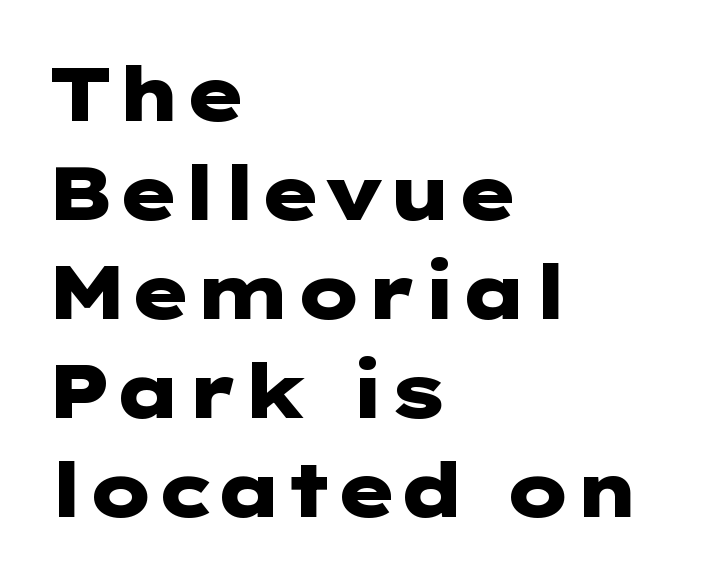
{"serif": "no", "italic": "no", "bold": "yes", "weight": "heavy", "width": "wide", "stroke_contrast": "low", "x_height": "medium", "underline": "no", "align": "left", "line_spacing": "normal", "line_spacing_ratio": 1.32, "letter_spacing": "normal", "letter_spacing_em": 0.0, "glyph_px": 75}
